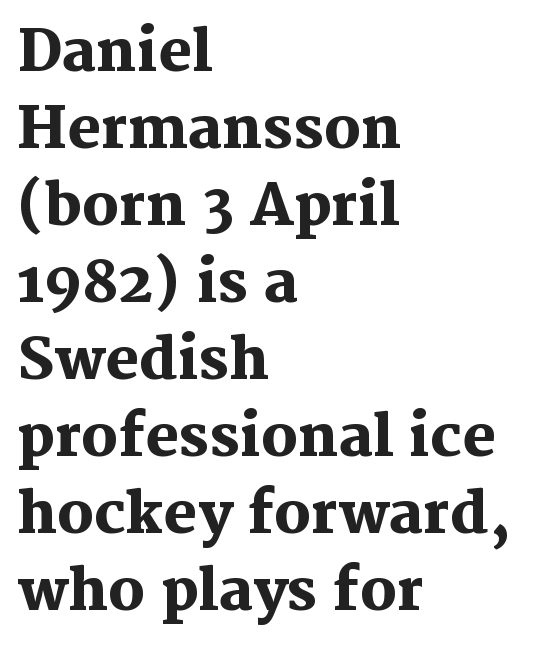
{"serif": "yes", "italic": "no", "bold": "yes", "weight": "heavy", "width": "normal", "stroke_contrast": "medium", "x_height": "medium", "monospaced": "no", "underline": "no", "align": "left", "line_spacing": "normal", "line_spacing_ratio": 1.35, "letter_spacing": "normal", "letter_spacing_em": 0.0, "glyph_px": 57}
